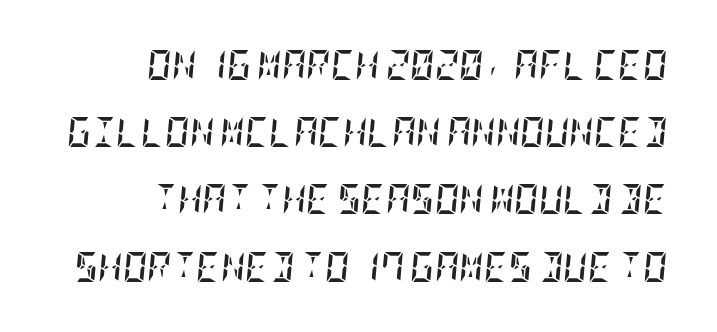
{"italic": "yes", "lean": "right", "slant_degrees": 5, "bold": "yes", "weight": "semibold", "width": "condensed", "stroke_contrast": "low", "x_height": "large", "underline": "no", "align": "right", "line_spacing": "loose", "line_spacing_ratio": 2.24, "letter_spacing": "normal", "letter_spacing_em": 0.0, "glyph_px": 30}
